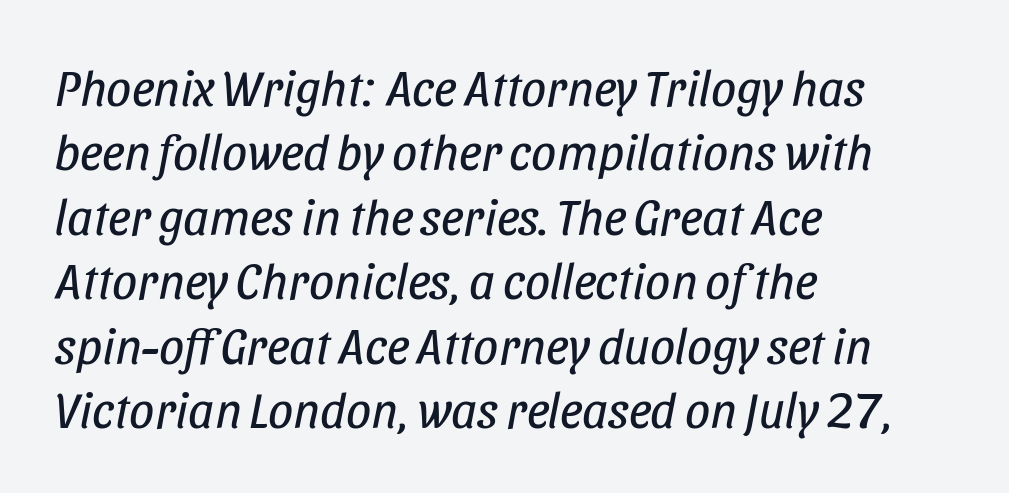
The image shows 50 px regular-weight, condensed type, italic (leaning right); set left-aligned, normal line spacing (1.29x), normal letter spacing, not underlined; low stroke contrast and a large x-height.
